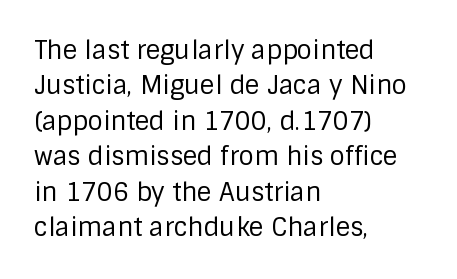
Plain, unruled lines of type. Is the type heavy? It reads as light-to-regular instead. Interline gaps are of average width in this sample. In terms of posture, this sample is upright. These lines are set flush left with a ragged right edge. Nothing unusual about the tracking: characters are spaced as the font intends.
